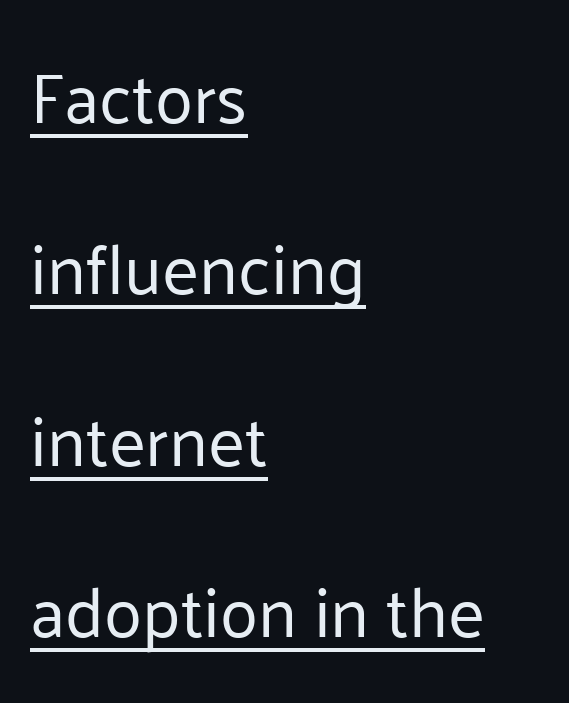
The text block is weighted toward the left margin, trailing off unevenly rightward. Unlike a traditional serif, this face leaves its strokes unadorned. Check the space under the baseline: a stroke is drawn there. Proportional: the letters do not fall into vertical columns.
